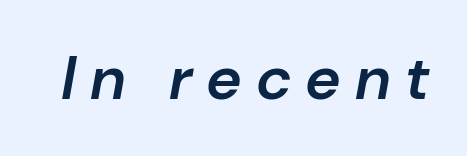
Inter-character spacing is expanded well beyond the font's built-in metrics. Quick note: italic. Honestly, there is no underline to notice here at all. The rendering uses natural spacing where letterforms have individual widths. Does the weight exceed regular? Yes, but only to semibold.
